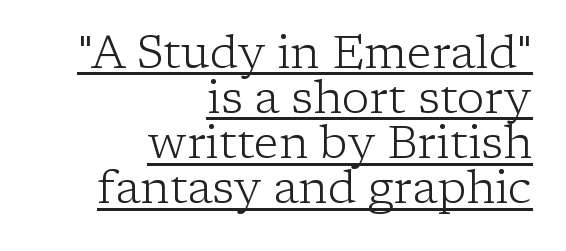
The lines are quadded right. Quick note: interline space is minimal. Little horizontal feet cap the strokes, marking this as serif type. Stems here are at most as thick as an everyday book face.
